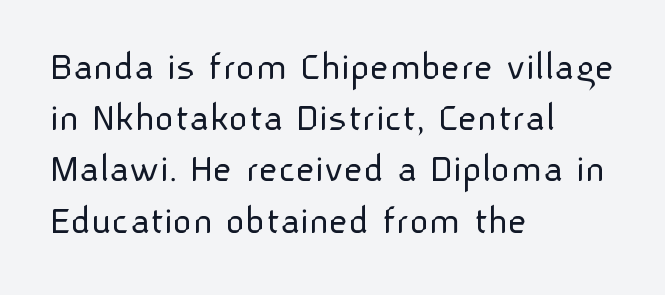
The image shows 42 px light sans-serif type, upright; set left-aligned, line spacing 1.22x, normal letter spacing, not underlined; low stroke contrast and a medium x-height.
